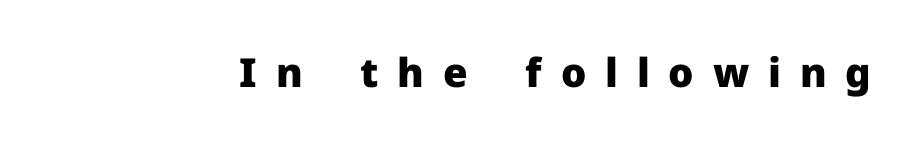
The image shows 40 px heavy sans-serif type, upright; set unusually wide letter spacing (+0.47 em), not underlined; low stroke contrast and a medium x-height.
